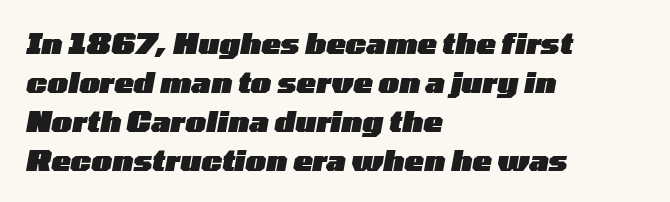
{"italic": "yes", "lean": "right", "slant_degrees": 10, "bold": "yes", "weight": "heavy", "width": "wide", "stroke_contrast": "low", "x_height": "medium", "monospaced": "no", "underline": "no", "align": "left", "line_spacing": "normal", "line_spacing_ratio": 1.34, "letter_spacing": "normal", "letter_spacing_em": 0.0, "glyph_px": 29}
